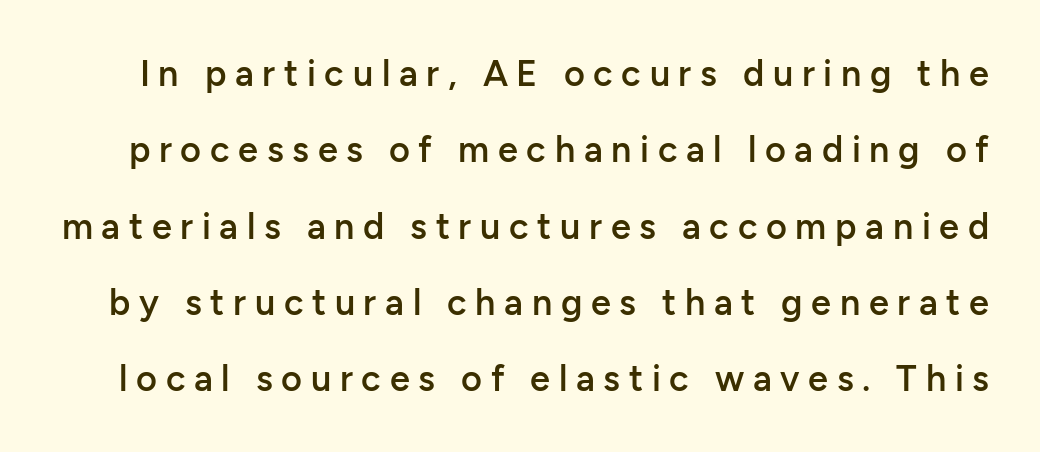
Q: Is the text bold? A: Semi-bold.
Q: Is the text italic (slanted)? A: No, it is upright.
Q: Is the typeface a serif or a sans-serif typeface? A: Sans-serif.
Q: Is the text underlined? A: No.
Q: Is the spacing between letters normal or unusually wide? A: Unusually wide.
Q: Is the spacing between lines tight, normal or loose? A: Loose.
Q: Width (condensed, normal, or wide)? A: Normal.
Q: Stroke contrast? A: Low.
Q: x-height? A: Medium.
Q: Monospaced? A: No.
